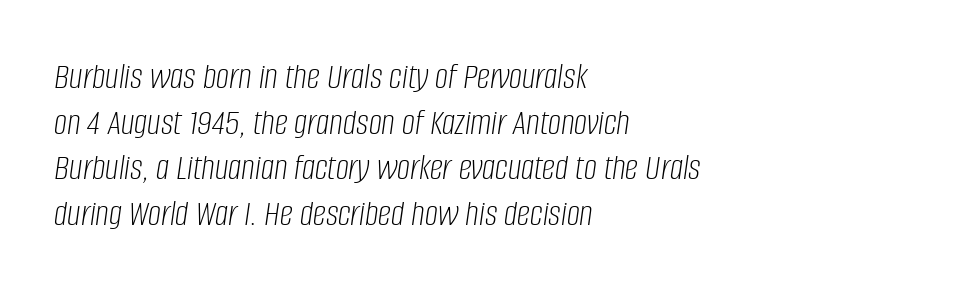
The image shows 37 px light, condensed type, italic (leaning right); set left-aligned, line spacing 1.23x, normal letter spacing, not underlined; low stroke contrast and a large x-height.
